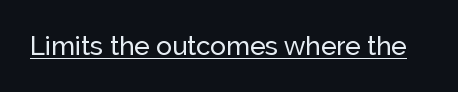
Posture: vertical. Is the letter spacing exaggerated? No — it looks like the ordinary default. These characters rest on top of a visible drawn line.
